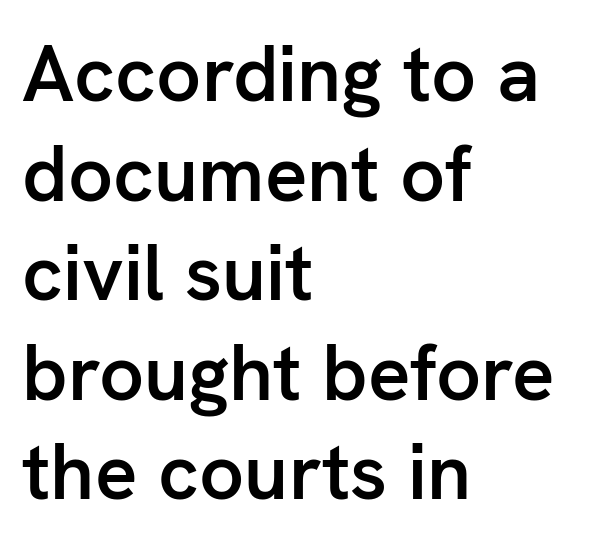
Q: Is the text bold? A: Semi-bold.
Q: Is the text italic (slanted)? A: No, it is upright.
Q: Is the typeface a serif or a sans-serif typeface? A: Sans-serif.
Q: Is the text underlined? A: No.
Q: How is the paragraph aligned? A: Left-aligned.
Q: Is the spacing between letters normal or unusually wide? A: Normal.
Q: Is the spacing between lines tight, normal or loose? A: Normal.
Q: Width (condensed, normal, or wide)? A: Normal.
Q: Stroke contrast? A: Low.
Q: x-height? A: Medium.
Q: Monospaced? A: No.
